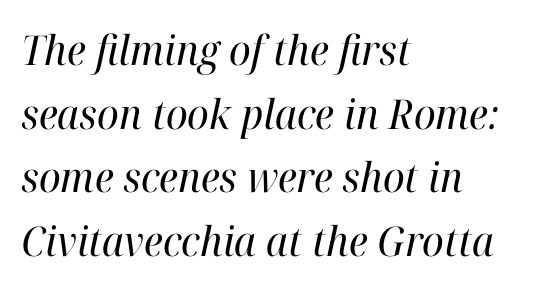
{"serif": "yes", "italic": "yes", "lean": "right", "slant_degrees": 12, "bold": "no", "weight": "regular", "width": "normal", "stroke_contrast": "high", "x_height": "medium", "monospaced": "no", "underline": "no", "align": "left", "line_spacing": "normal", "line_spacing_ratio": 1.55, "letter_spacing": "normal", "letter_spacing_em": 0.0, "glyph_px": 41}
